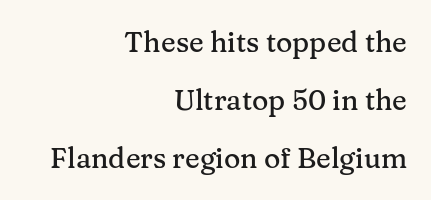
The image shows 28 px serif type, upright; set right-aligned, loose line spacing (2.07x), normal letter spacing, not underlined; medium stroke contrast and a medium x-height.
